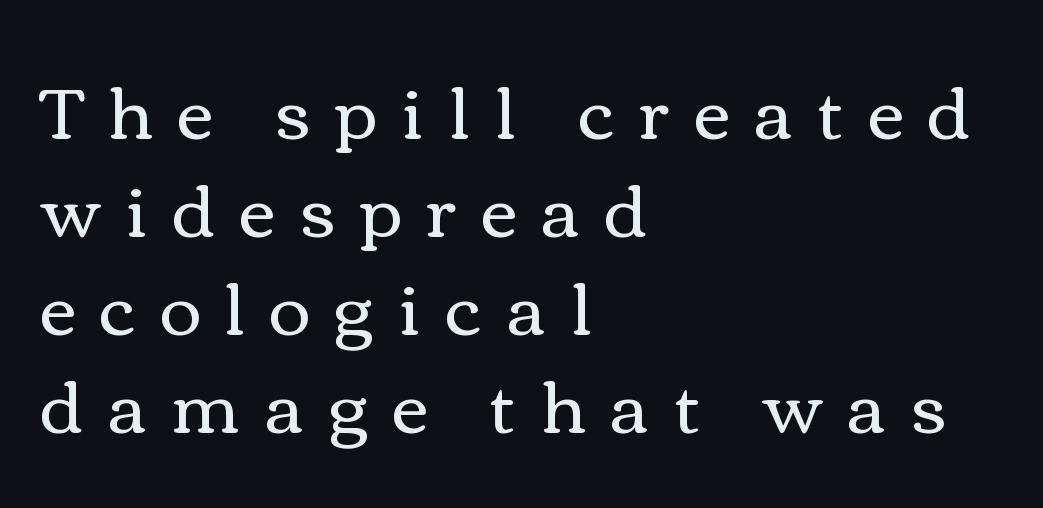
{"italic": "no", "bold": "no", "weight": "regular", "width": "wide", "stroke_contrast": "medium", "x_height": "medium", "monospaced": "no", "underline": "no", "align": "left", "line_spacing": "normal", "line_spacing_ratio": 1.38, "letter_spacing": "wide", "letter_spacing_em": 0.35, "glyph_px": 71}
